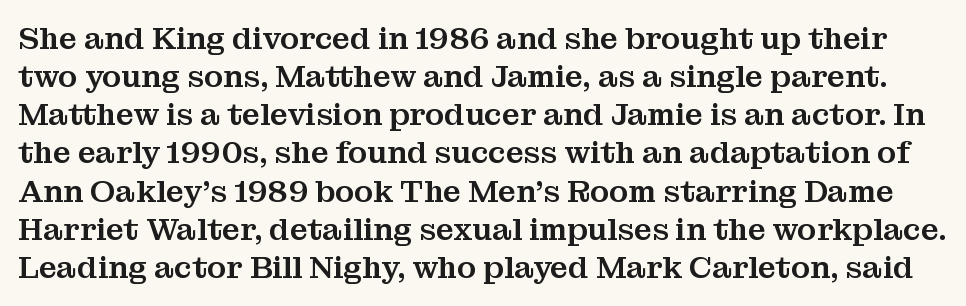
Q: Is the text italic (slanted)? A: No, it is upright.
Q: Is the typeface a serif or a sans-serif typeface? A: Serif.
Q: Is the text underlined? A: No.
Q: Is the spacing between letters normal or unusually wide? A: Normal.
Q: Width (condensed, normal, or wide)? A: Normal.
Q: Stroke contrast? A: Medium.
Q: x-height? A: Medium.
Q: Monospaced? A: No.
